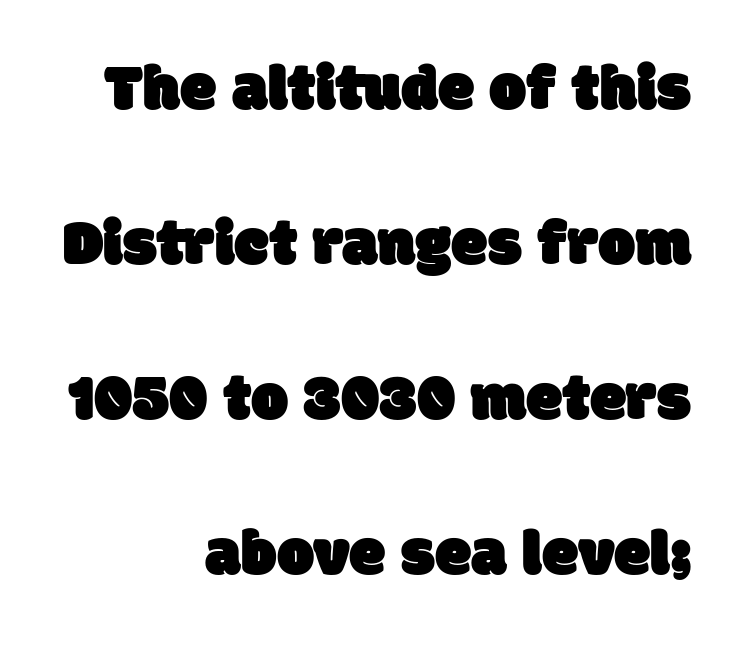
The image shows 66 px sans-serif type; set right-aligned, loose line spacing (2.35x), normal letter spacing, not underlined; low stroke contrast and a large x-height.
